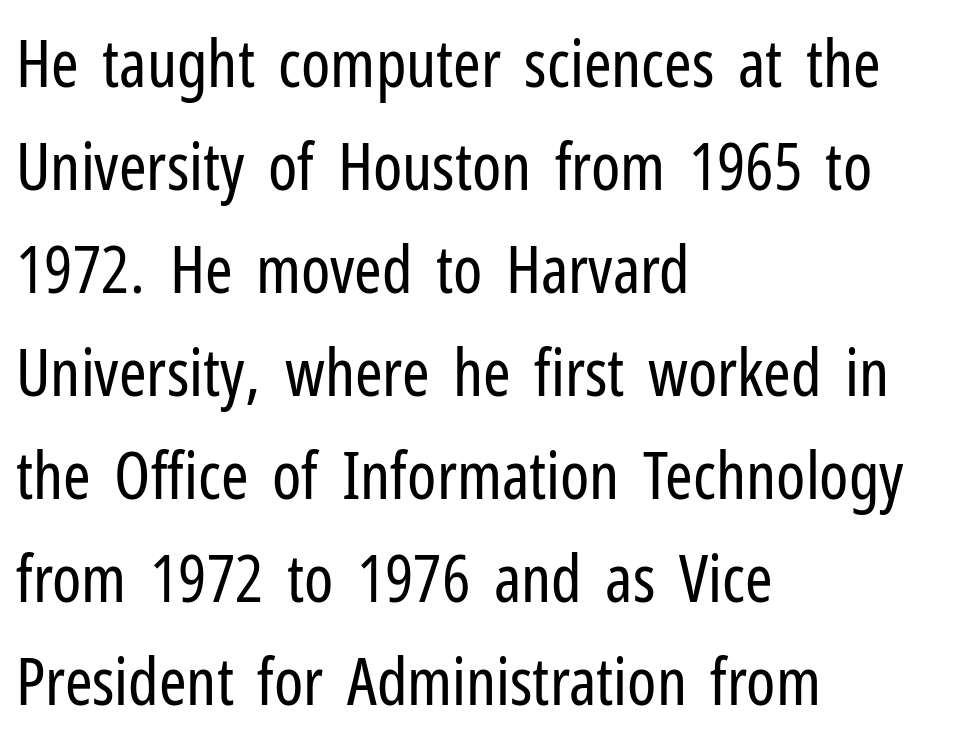
{"serif": "no", "italic": "no", "bold": "no", "weight": "regular", "width": "condensed", "stroke_contrast": "low", "x_height": "medium", "monospaced": "no", "underline": "no", "align": "left", "line_spacing": "normal", "line_spacing_ratio": 1.56, "letter_spacing": "normal", "letter_spacing_em": 0.0, "glyph_px": 66}
